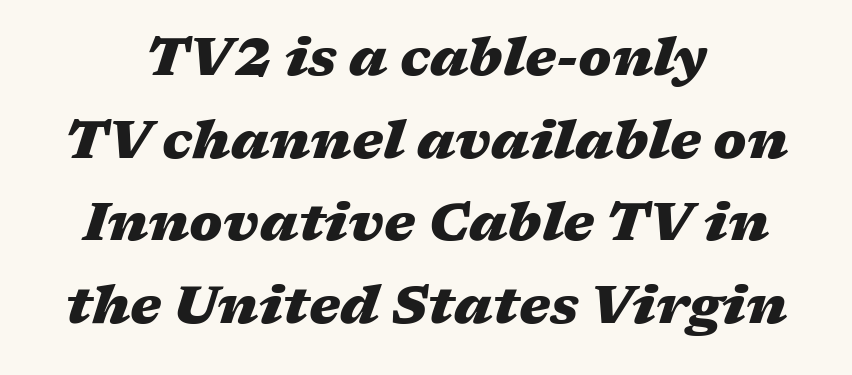
The image shows 53 px heavy, wide type, italic (leaning right); set centered, normal line spacing (1.56x), normal letter spacing, not underlined; medium stroke contrast and a medium x-height.
